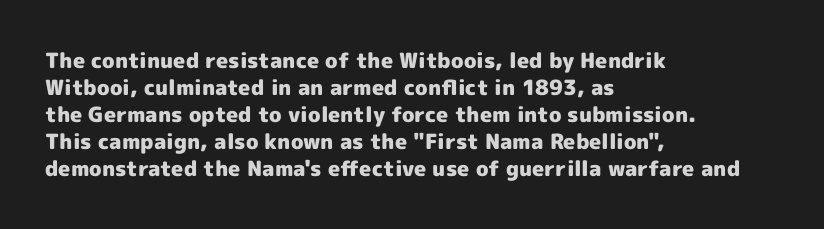
The space directly below the letters is spotless. In terms of leading, this rendering sits right in the middle. Notice how the stems are strictly vertical — no italics here. Honestly, the letter spacing is just normal — you wouldn't notice it. Typesetter's note: full bold, strokes at maximum text heaviness.
